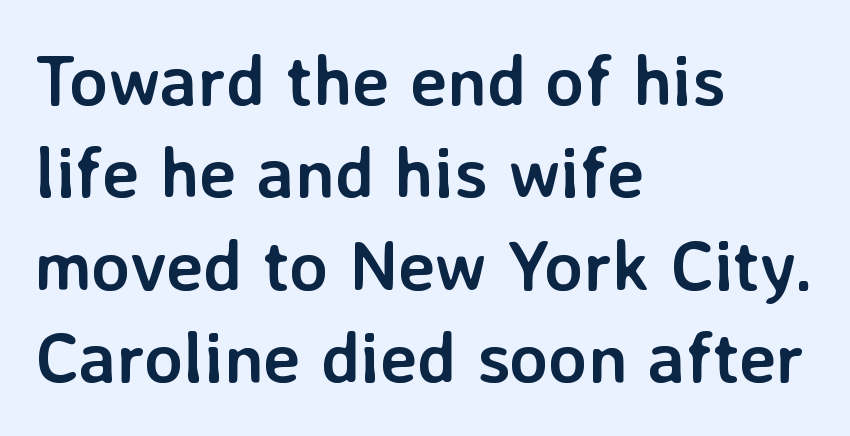
Varying glyph widths throughout — classic text-font behaviour. The space beneath each line is pristine and unruled. Each new line begins a customary step beneath the previous one. These lines keep a tight, regular rhythm from letter to letter. Nope, not italic — everything's standing straight.
